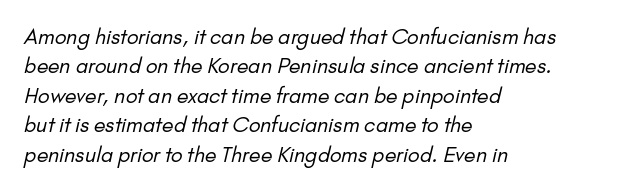
Q: Is the text bold? A: No.
Q: Is the text underlined? A: No.
Q: How is the paragraph aligned? A: Left-aligned.
Q: Is the spacing between letters normal or unusually wide? A: Normal.
Q: Is the spacing between lines tight, normal or loose? A: Normal.
